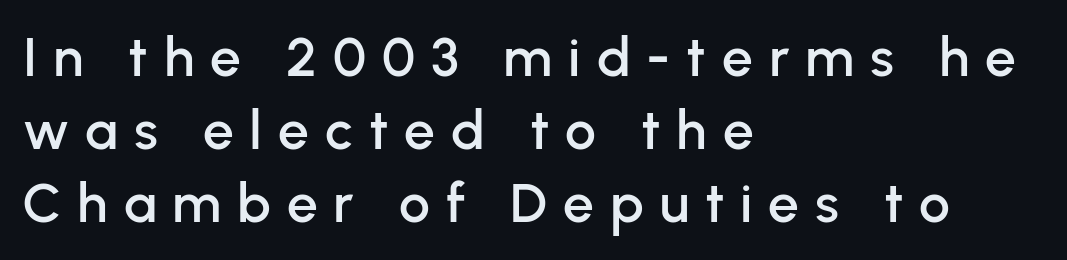
Q: Is the text italic (slanted)? A: No, it is upright.
Q: Is the typeface a serif or a sans-serif typeface? A: Sans-serif.
Q: Is the text underlined? A: No.
Q: How is the paragraph aligned? A: Left-aligned.
Q: Is the spacing between letters normal or unusually wide? A: Unusually wide.
Q: Is the spacing between lines tight, normal or loose? A: Normal.
Q: Width (condensed, normal, or wide)? A: Normal.
Q: Stroke contrast? A: Low.
Q: x-height? A: Medium.
Q: Monospaced? A: No.
